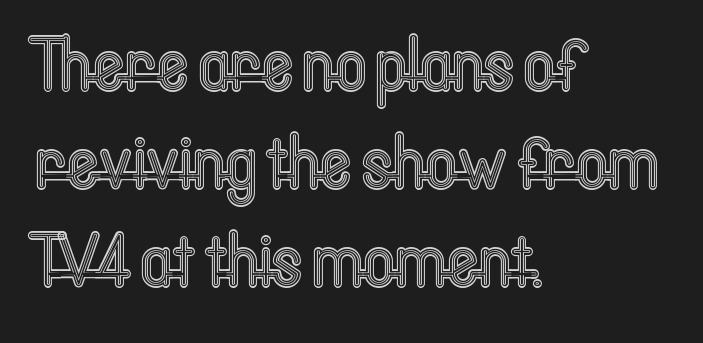
The image shows 76 px condensed type, upright; set left-aligned, normal line spacing (1.29x), normal letter spacing, not underlined; a medium x-height.
